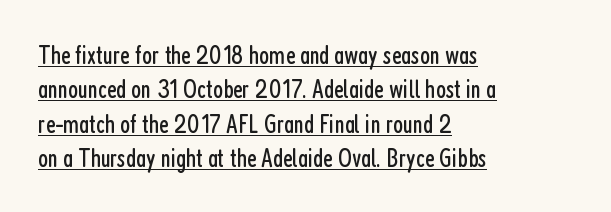
{"italic": "no", "bold": "no", "underline": "yes", "align": "left", "line_spacing": "normal", "line_spacing_ratio": 1.32, "letter_spacing": "normal", "letter_spacing_em": 0.0, "glyph_px": 26}
